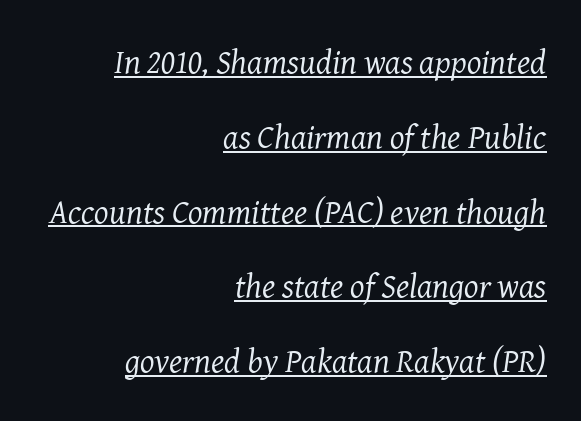
{"serif": "yes", "italic": "yes", "lean": "right", "slant_degrees": 8, "bold": "no", "weight": "regular", "width": "normal", "stroke_contrast": "medium", "x_height": "medium", "monospaced": "no", "underline": "yes", "align": "right", "line_spacing": "loose", "line_spacing_ratio": 2.2, "letter_spacing": "normal", "letter_spacing_em": 0.0, "glyph_px": 34}
